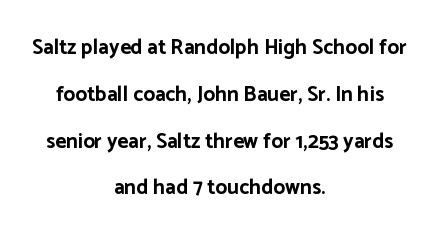
Q: Is the text bold? A: Yes.
Q: Is the text italic (slanted)? A: No, it is upright.
Q: Is the text underlined? A: No.
Q: How is the paragraph aligned? A: Centered.
Q: Is the spacing between letters normal or unusually wide? A: Normal.
Q: Is the spacing between lines tight, normal or loose? A: Loose.
